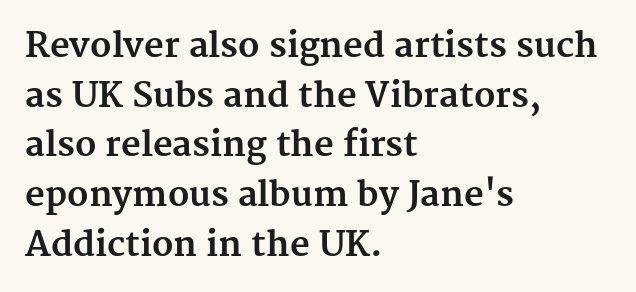
The image shows 34 px bold serif type, upright; set left-aligned, normal line spacing (1.46x), normal letter spacing, not underlined; medium stroke contrast and a medium x-height.
